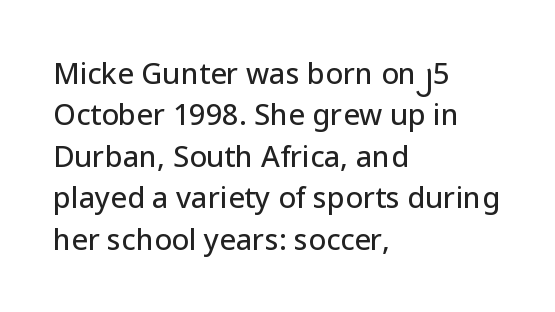
The image shows 29 px sans-serif type, upright; set left-aligned, normal line spacing (1.43x), normal letter spacing, not underlined; low stroke contrast and a medium x-height.
